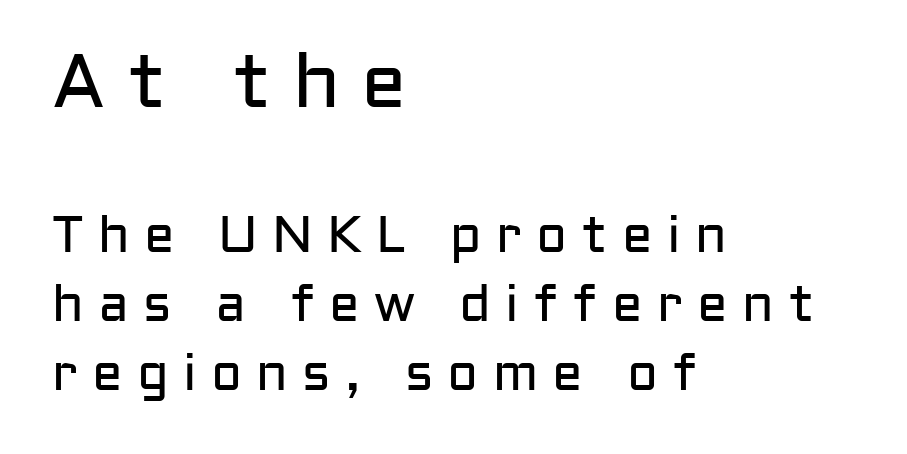
{"serif": "no", "italic": "no", "bold": "no", "weight": "regular", "width": "normal", "stroke_contrast": "low", "x_height": "medium", "monospaced": "no", "underline": "no", "align": "left", "line_spacing": "normal", "line_spacing_ratio": 1.35, "letter_spacing": "wide", "letter_spacing_em": 0.28, "larger_block": "first", "size_ratio": 1.49, "glyph_px": 76}
